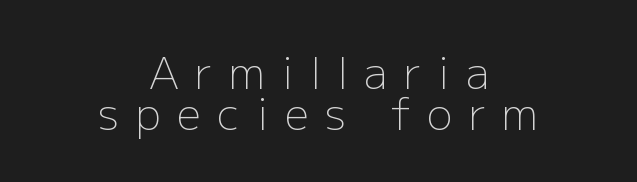
Q: Is the text bold? A: No.
Q: Is the text italic (slanted)? A: No, it is upright.
Q: Is the typeface a serif or a sans-serif typeface? A: Sans-serif.
Q: Is the text underlined? A: No.
Q: How is the paragraph aligned? A: Centered.
Q: Is the spacing between letters normal or unusually wide? A: Unusually wide.
Q: Is the spacing between lines tight, normal or loose? A: Tight.
Q: Width (condensed, normal, or wide)? A: Normal.
Q: Stroke contrast? A: Low.
Q: x-height? A: Medium.
Q: Monospaced? A: No.
